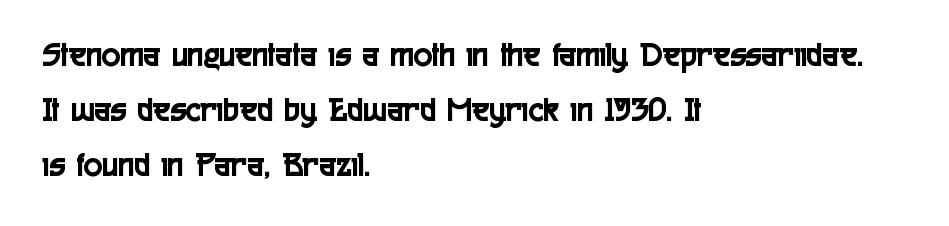
Q: Is the text italic (slanted)? A: No, it is upright.
Q: Is the typeface a serif or a sans-serif typeface? A: Sans-serif.
Q: Is the text underlined? A: No.
Q: How is the paragraph aligned? A: Left-aligned.
Q: Is the spacing between letters normal or unusually wide? A: Normal.
Q: Is the spacing between lines tight, normal or loose? A: Normal.
Q: Width (condensed, normal, or wide)? A: Condensed.
Q: x-height? A: Medium.
Q: Monospaced? A: No.
